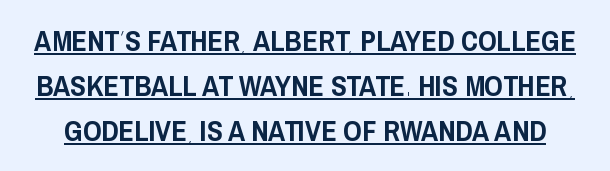
Q: Is the text italic (slanted)? A: No, it is upright.
Q: Is the typeface a serif or a sans-serif typeface? A: Sans-serif.
Q: Is the text underlined? A: Yes.
Q: Is the spacing between letters normal or unusually wide? A: Normal.
Q: Is the spacing between lines tight, normal or loose? A: Normal.
Q: Width (condensed, normal, or wide)? A: Condensed.
Q: Stroke contrast? A: Low.
Q: x-height? A: Large.
Q: Monospaced? A: No.
